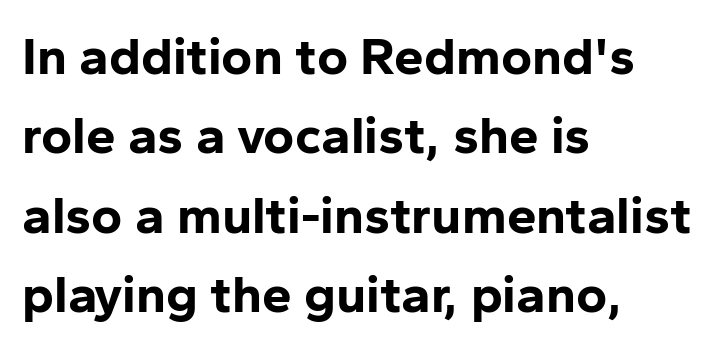
Font category for this specimen: sans-serif. The font's upright variant was chosen for this text. Students, observe: this is what conventionally led text looks like. These lines keep a tight, regular rhythm from letter to letter. Rule under the text: the space is simply empty. I'd describe the lettering as bold — thick and assertive.
